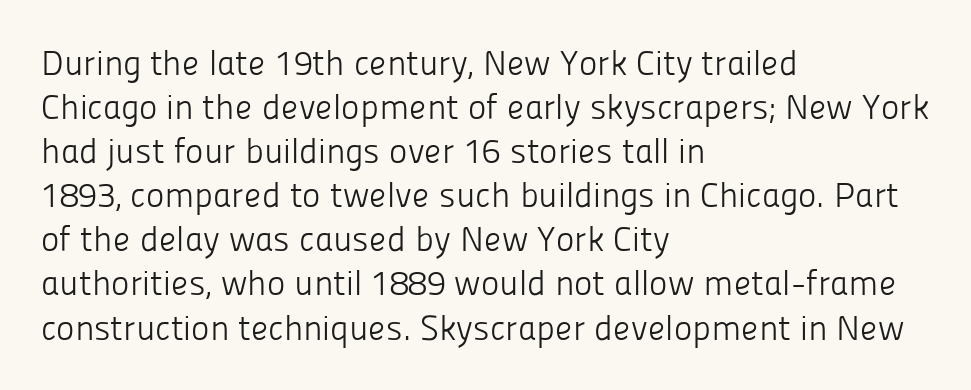
Q: Is the text bold? A: No.
Q: Is the text italic (slanted)? A: No, it is upright.
Q: Is the typeface a serif or a sans-serif typeface? A: Sans-serif.
Q: Is the text underlined? A: No.
Q: How is the paragraph aligned? A: Left-aligned.
Q: Is the spacing between letters normal or unusually wide? A: Normal.
Q: Is the spacing between lines tight, normal or loose? A: Normal.
Q: Width (condensed, normal, or wide)? A: Normal.
Q: Stroke contrast? A: Low.
Q: x-height? A: Medium.
Q: Monospaced? A: No.
